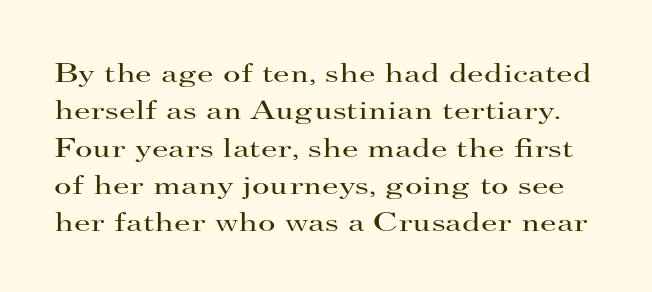
Q: Is the text bold? A: No.
Q: Is the text italic (slanted)? A: No, it is upright.
Q: Is the text underlined? A: No.
Q: Is the spacing between letters normal or unusually wide? A: Normal.
Q: Is the spacing between lines tight, normal or loose? A: Normal.
